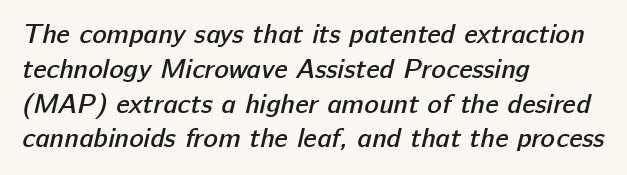
Q: Is the text bold? A: Semi-bold.
Q: Is the text underlined? A: No.
Q: How is the paragraph aligned? A: Left-aligned.
Q: Is the spacing between letters normal or unusually wide? A: Normal.
Q: Is the spacing between lines tight, normal or loose? A: Normal.
